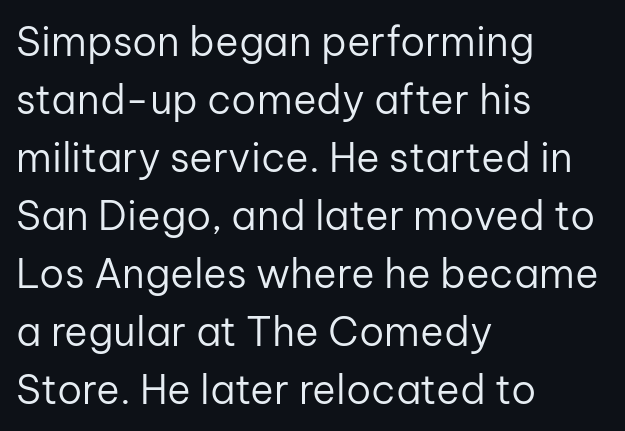
Q: Is the text bold? A: No.
Q: Is the text italic (slanted)? A: No, it is upright.
Q: Is the typeface a serif or a sans-serif typeface? A: Sans-serif.
Q: Is the text underlined? A: No.
Q: How is the paragraph aligned? A: Left-aligned.
Q: Is the spacing between letters normal or unusually wide? A: Normal.
Q: Is the spacing between lines tight, normal or loose? A: Normal.
Q: Width (condensed, normal, or wide)? A: Normal.
Q: Stroke contrast? A: Low.
Q: x-height? A: Medium.
Q: Monospaced? A: No.
